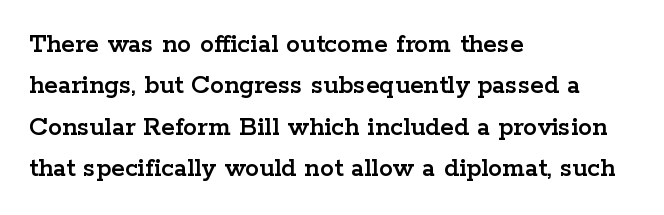
The image shows 28 px wide serif type, upright; set left-aligned, normal line spacing (1.48x), normal letter spacing, not underlined; low stroke contrast and a medium x-height.
